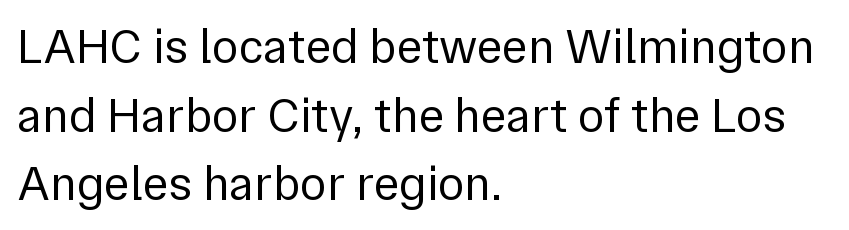
Q: Is the text bold? A: No.
Q: Is the text italic (slanted)? A: No, it is upright.
Q: Is the typeface a serif or a sans-serif typeface? A: Sans-serif.
Q: Is the text underlined? A: No.
Q: How is the paragraph aligned? A: Left-aligned.
Q: Is the spacing between letters normal or unusually wide? A: Normal.
Q: Is the spacing between lines tight, normal or loose? A: Normal.
Q: Width (condensed, normal, or wide)? A: Normal.
Q: x-height? A: Medium.
Q: Monospaced? A: No.
